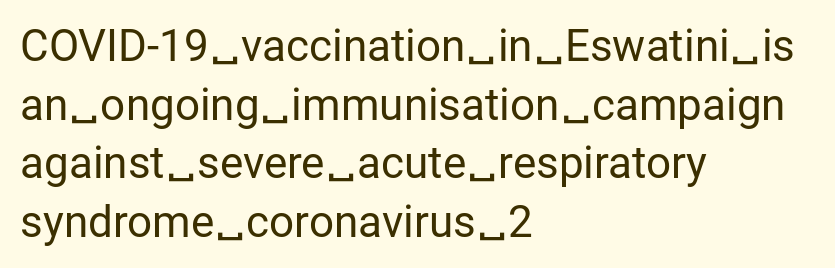
The typeface chosen for these lines omits serifs. Whoever set this chose a conventional vertical rhythm. Layout note: lines flush left. Think standard paragraph weight, or any step lighter than that. Spacing verdict: proportional, widths tailored to each character.
